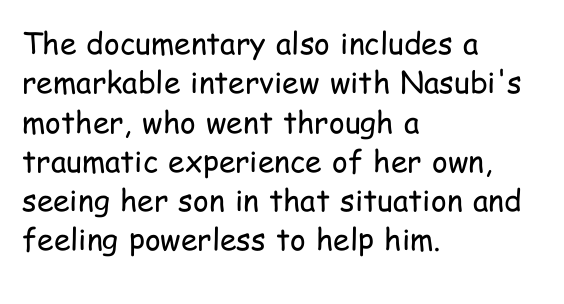
In terms of letterform style, serifs are entirely absent. Is the letter spacing exaggerated? No — it looks like the ordinary default. The lines are quadded left. Does the leading feel generous? No, just average. Descenders hang freely into open space. These lines were composed using upright roman letters.
